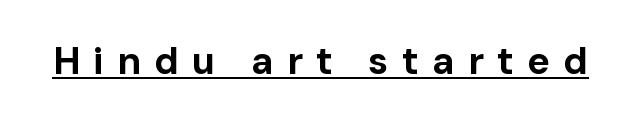
{"serif": "no", "italic": "no", "bold": "yes", "weight": "bold", "width": "normal", "stroke_contrast": "low", "x_height": "medium", "monospaced": "no", "underline": "yes", "letter_spacing": "wide", "letter_spacing_em": 0.35, "glyph_px": 38}
